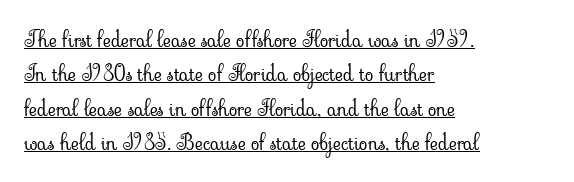
{"italic": "no", "bold": "no", "underline": "yes", "align": "left", "line_spacing": "normal", "line_spacing_ratio": 1.56, "letter_spacing": "normal", "letter_spacing_em": 0.0, "glyph_px": 22}
